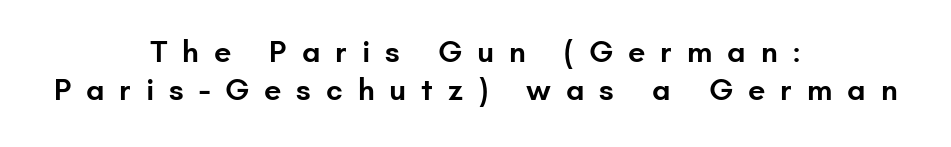
Q: Is the text bold? A: Semi-bold.
Q: Is the text italic (slanted)? A: No, it is upright.
Q: Is the typeface a serif or a sans-serif typeface? A: Sans-serif.
Q: Is the text underlined? A: No.
Q: How is the paragraph aligned? A: Centered.
Q: Is the spacing between letters normal or unusually wide? A: Unusually wide.
Q: Width (condensed, normal, or wide)? A: Normal.
Q: Stroke contrast? A: Low.
Q: x-height? A: Small.
Q: Monospaced? A: No.
